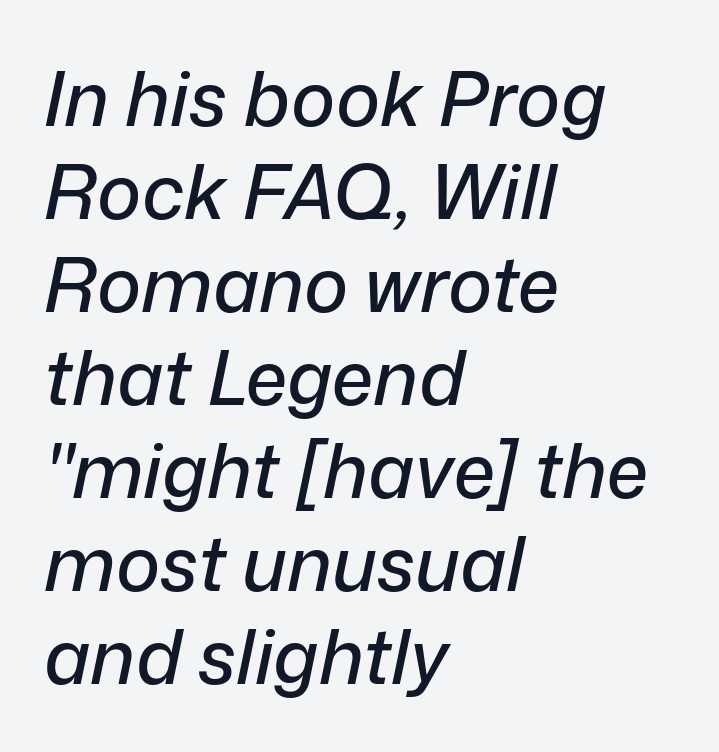
Do the characters align in a grid? No, the font is proportional. Each word holds together tightly as a unit, with standard inter-letter gaps. A student would call this left alignment; a typographer would say flush left, rag right. Words float on clear page, feet unadorned.
